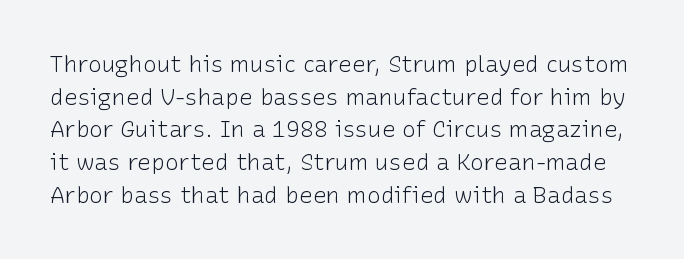
{"italic": "no", "bold": "no", "underline": "no", "line_spacing": "normal", "line_spacing_ratio": 1.42, "letter_spacing": "normal", "letter_spacing_em": 0.0, "glyph_px": 23}
